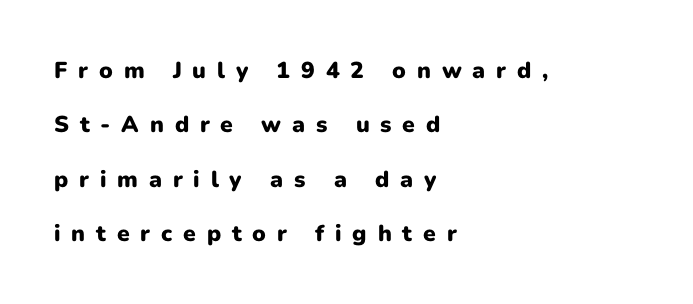
The image shows 23 px bold type, upright; set left-aligned, loose line spacing (2.36x), unusually wide letter spacing (+0.47 em), not underlined.
